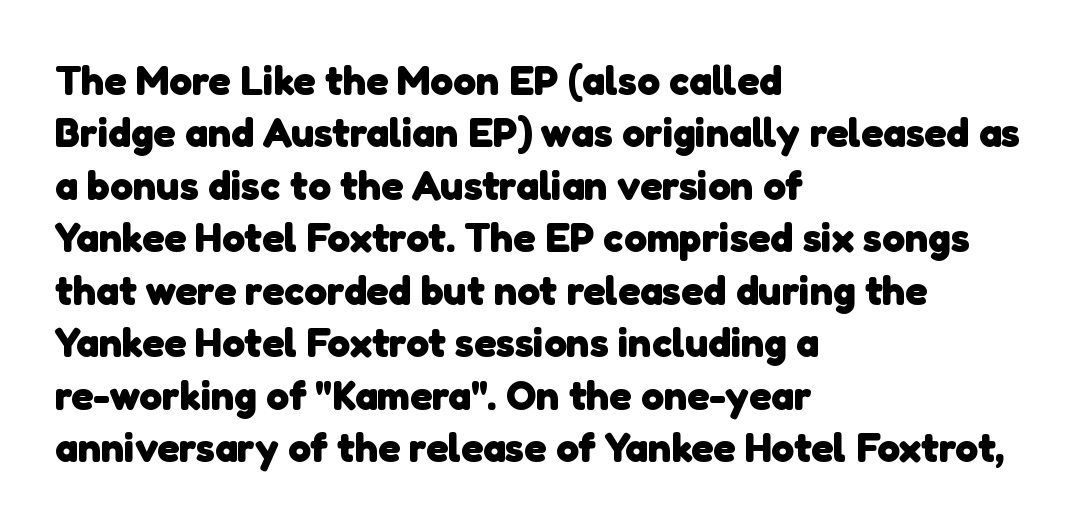
Q: Is the text bold? A: Yes.
Q: Is the typeface a serif or a sans-serif typeface? A: Sans-serif.
Q: Is the text underlined? A: No.
Q: How is the paragraph aligned? A: Left-aligned.
Q: Is the spacing between letters normal or unusually wide? A: Normal.
Q: Is the spacing between lines tight, normal or loose? A: Normal.
Q: Width (condensed, normal, or wide)? A: Normal.
Q: Stroke contrast? A: Low.
Q: x-height? A: Medium.
Q: Monospaced? A: No.
